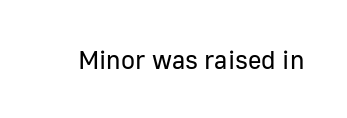
{"italic": "no", "bold": "no", "underline": "no", "letter_spacing": "normal", "letter_spacing_em": 0.0, "glyph_px": 26}
